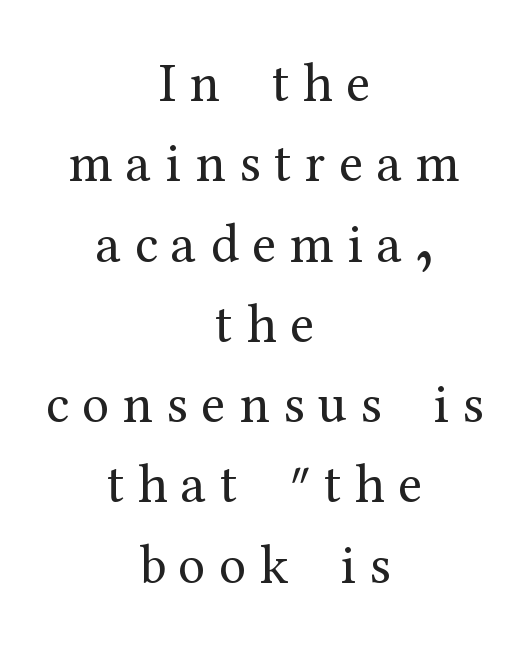
{"serif": "yes", "italic": "no", "bold": "no", "weight": "regular", "width": "normal", "stroke_contrast": "medium", "x_height": "medium", "monospaced": "no", "underline": "no", "align": "center", "line_spacing": "normal", "line_spacing_ratio": 1.46, "letter_spacing": "wide", "letter_spacing_em": 0.25, "glyph_px": 55}
